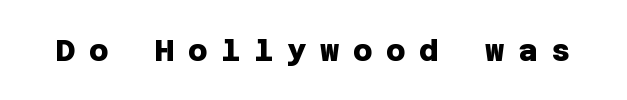
Regarding serifs, this sample does without them. Unmarked baselines from the first word to the last. This is heavy type, rendered in bold. This rendering widens character spacing well past its baseline value.
